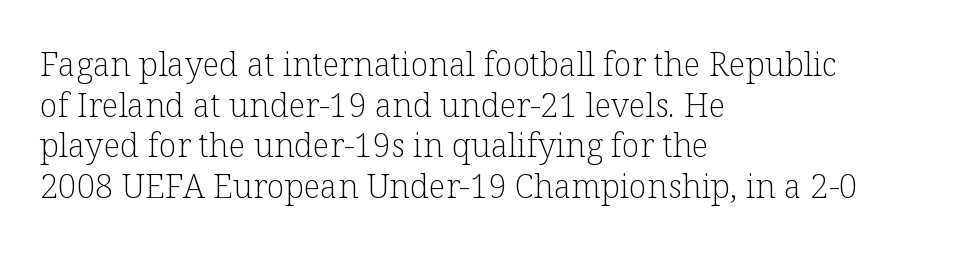
The image shows 33 px light serif type, upright; set left-aligned, line spacing 1.23x, normal letter spacing, not underlined; low stroke contrast and a medium x-height.
